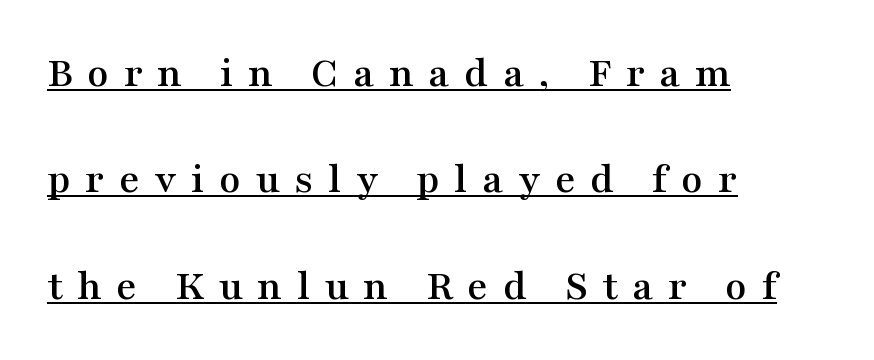
Q: Is the text italic (slanted)? A: No, it is upright.
Q: Is the typeface a serif or a sans-serif typeface? A: Serif.
Q: Is the text underlined? A: Yes.
Q: How is the paragraph aligned? A: Left-aligned.
Q: Is the spacing between letters normal or unusually wide? A: Unusually wide.
Q: Is the spacing between lines tight, normal or loose? A: Loose.
Q: Width (condensed, normal, or wide)? A: Wide.
Q: Stroke contrast? A: Medium.
Q: x-height? A: Medium.
Q: Monospaced? A: No.
